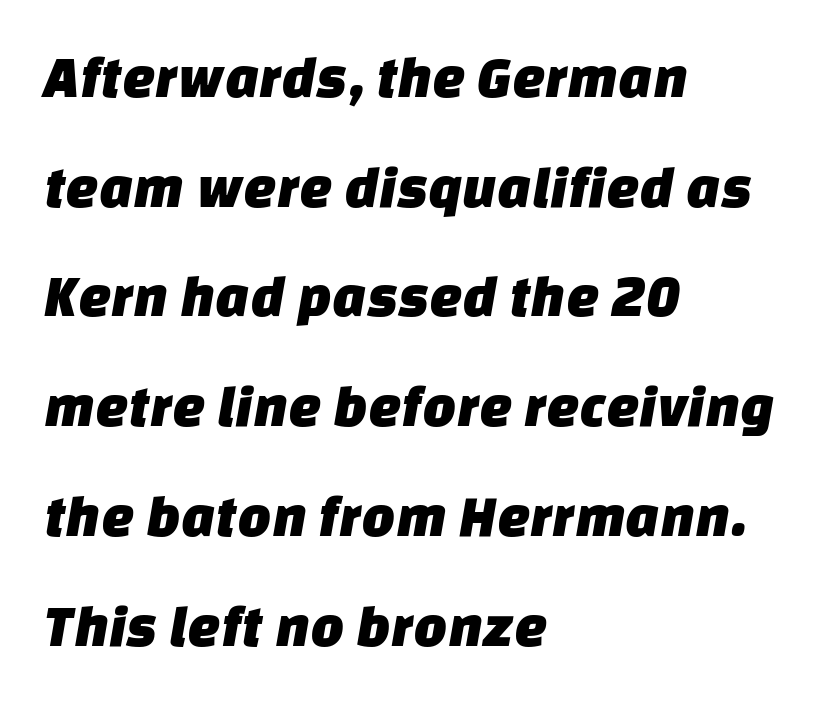
Reading down the block, your eye returns to a fixed left position each line. The text was rendered using a sans face with plain stroke endings. A typesetter would call this proportional, since set widths differ per character. Lines of text with bare space underneath.
